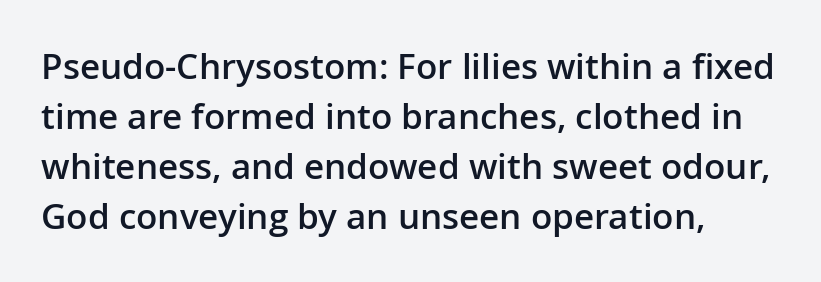
The image shows 35 px semibold sans-serif type, upright; set left-aligned, normal line spacing (1.43x), normal letter spacing, not underlined; low stroke contrast and a medium x-height.
